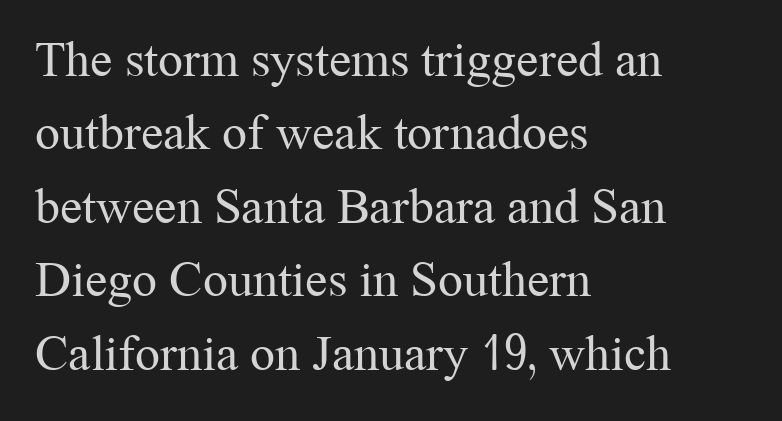
Q: Is the text bold? A: No.
Q: Is the text italic (slanted)? A: No, it is upright.
Q: Is the typeface a serif or a sans-serif typeface? A: Serif.
Q: Is the text underlined? A: No.
Q: How is the paragraph aligned? A: Left-aligned.
Q: Is the spacing between letters normal or unusually wide? A: Normal.
Q: Is the spacing between lines tight, normal or loose? A: Normal.
Q: Width (condensed, normal, or wide)? A: Normal.
Q: Stroke contrast? A: Medium.
Q: x-height? A: Medium.
Q: Monospaced? A: No.
